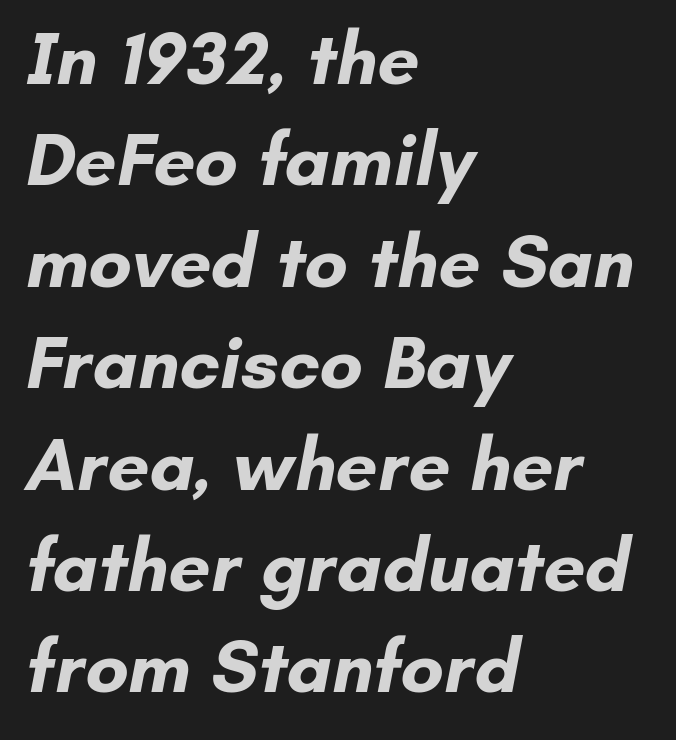
{"serif": "no", "bold": "yes", "weight": "bold", "width": "normal", "stroke_contrast": "low", "x_height": "small", "monospaced": "no", "underline": "no", "align": "left", "line_spacing": "normal", "line_spacing_ratio": 1.37, "letter_spacing": "normal", "letter_spacing_em": 0.0, "glyph_px": 74}
